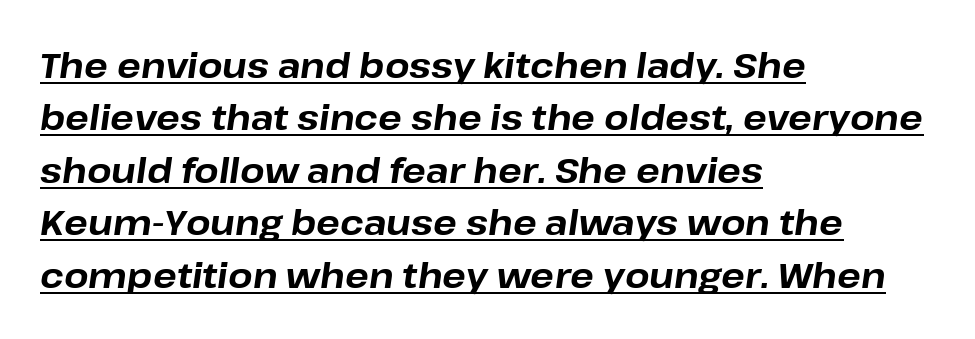
The face used here is proportionally spaced, like ordinary book or web type. The strokes are fattened all the way to bold. Each new line begins a customary step beneath the previous one. Check the space under the baseline: a stroke is drawn there. The lines are quadded left.
